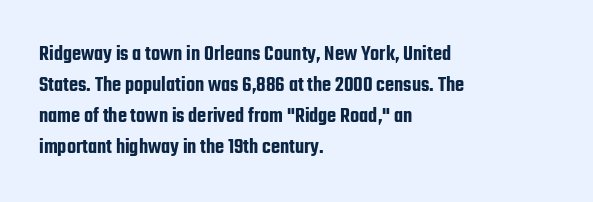
Q: Is the text italic (slanted)? A: No, it is upright.
Q: Is the text underlined? A: No.
Q: How is the paragraph aligned? A: Left-aligned.
Q: Is the spacing between letters normal or unusually wide? A: Normal.
Q: Is the spacing between lines tight, normal or loose? A: Normal.
